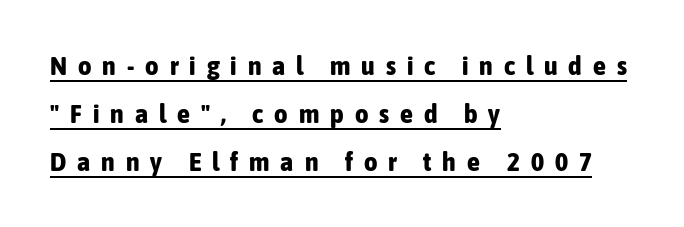
The ragged edge is on the right, which tells us the setting is flush left. Quick note: not italic, upright. Compared with typical body copy, the letter spacing here is much looser. Set as a true bold cut, around the 700 mark. Check the space under the baseline: a stroke is drawn there.
